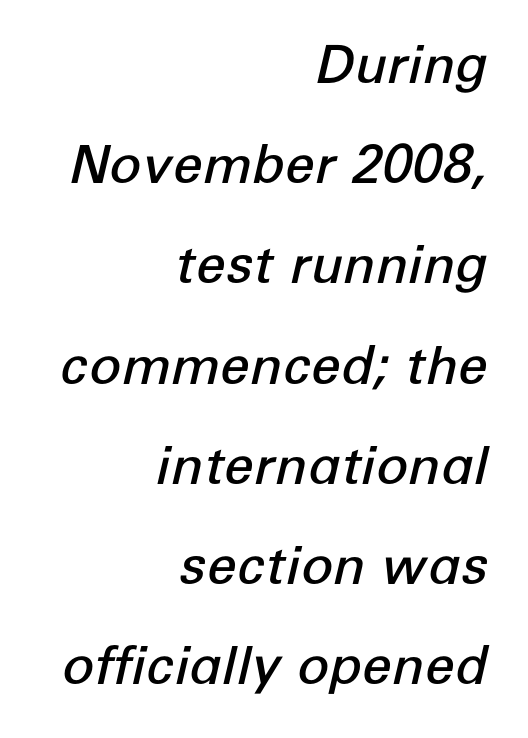
Q: Is the text bold? A: Semi-bold.
Q: Is the text italic (slanted)? A: Yes, it leans right by about 12 degrees.
Q: Is the text underlined? A: No.
Q: How is the paragraph aligned? A: Right-aligned.
Q: Is the spacing between letters normal or unusually wide? A: Normal.
Q: Width (condensed, normal, or wide)? A: Normal.
Q: Stroke contrast? A: Low.
Q: x-height? A: Medium.
Q: Monospaced? A: No.
